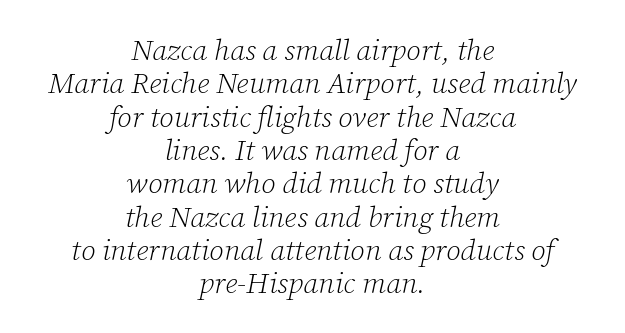
Horizontally, the lines are justified to the midpoint only. If you drew a line through each stem, it would be angled. Very little white space separates one row of letters from the next. Examine the stroke ends and you'll spot serifs. Descender tails drop into unmarked territory. Nothing heavy about these letters — not bold at all.
